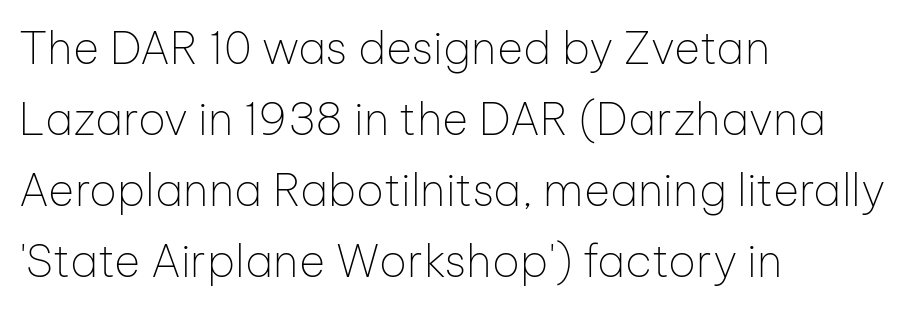
A sans-serif font was chosen for this passage. Bare-footed words on every line. No extra ink here — the face is not bold. Character widths vary here, with narrow letters taking less room than wide ones.
